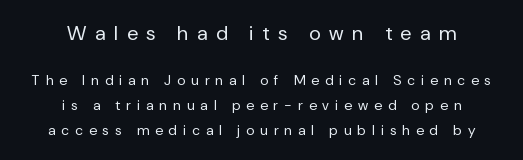
Q: Is the text bold? A: No.
Q: Is the text italic (slanted)? A: No, it is upright.
Q: Is the text underlined? A: No.
Q: How is the paragraph aligned? A: Centered.
Q: Is the spacing between letters normal or unusually wide? A: Unusually wide.
Q: Which block of text is set in a larger size, the first (top) or the second (bottom)? A: The first (top) one.
